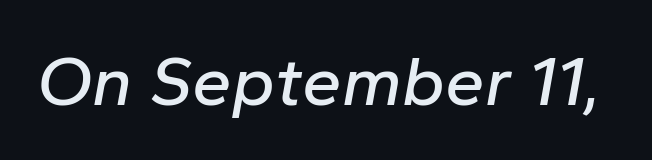
{"italic": "yes", "lean": "right", "slant_degrees": 10, "width": "normal", "stroke_contrast": "low", "x_height": "medium", "monospaced": "no", "underline": "no", "letter_spacing": "normal", "letter_spacing_em": 0.0, "glyph_px": 71}
